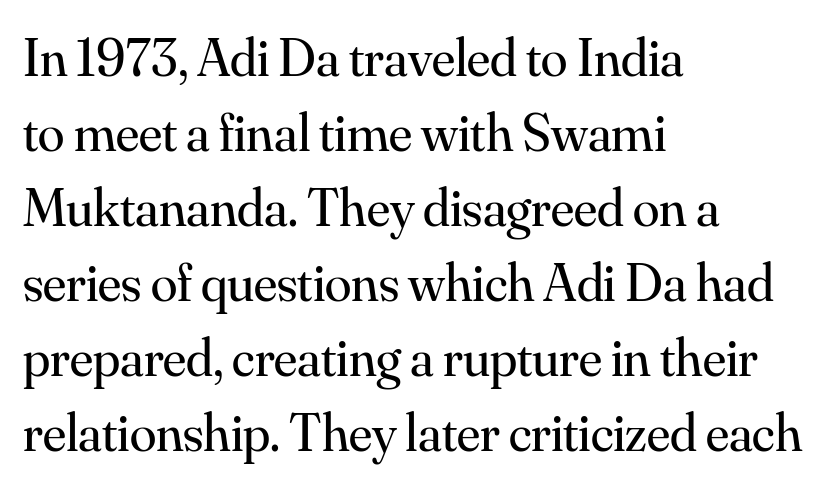
The image shows 54 px regular-weight serif type, upright; set left-aligned, normal line spacing (1.39x), normal letter spacing, not underlined; medium stroke contrast and a small x-height.
